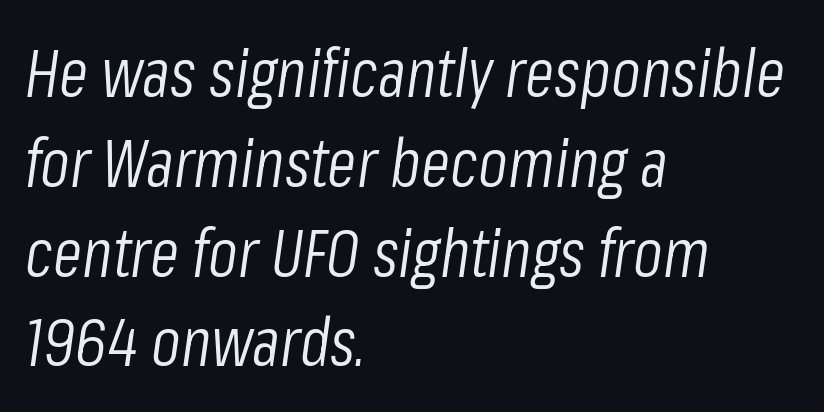
Letters rest on an invisible, unmarked baseline. These lines stack with their left ends in a neat column. In terms of letterspacing, this is plain default setting. A light-to-regular cut is what we see here. The rows are spaced the way most documents space them. Note the varied advance widths — an 'i' is clearly narrower than an 'm'.
